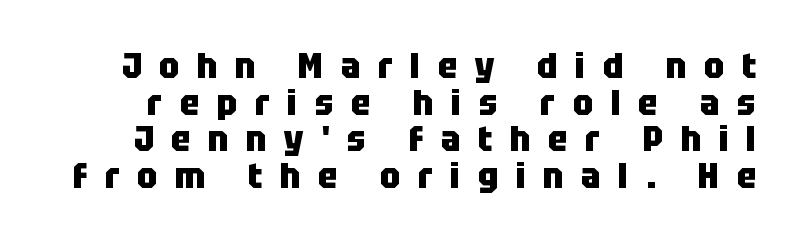
The letters stand upright; this is a roman face. One glance says dense: line gaps are narrower than usual. What weight is shown? A full bold with thick strokes. A typesetter would call this heavily tracked-out type. Note the varied advance widths — an 'i' is clearly narrower than an 'm'.
